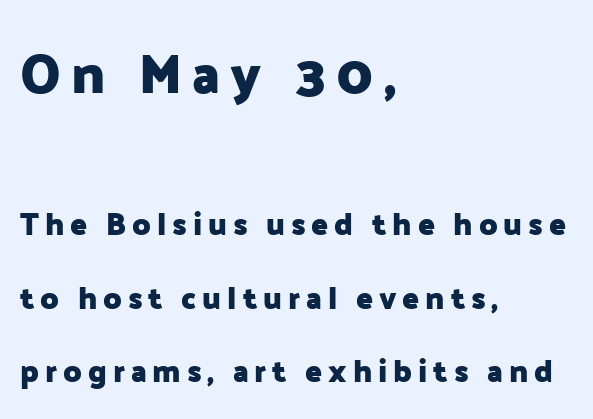
{"serif": "no", "italic": "no", "bold": "yes", "weight": "heavy", "width": "normal", "stroke_contrast": "low", "x_height": "medium", "monospaced": "no", "underline": "no", "align": "left", "line_spacing": "loose", "line_spacing_ratio": 2.37, "larger_block": "first", "size_ratio": 1.77, "glyph_px": 55}
